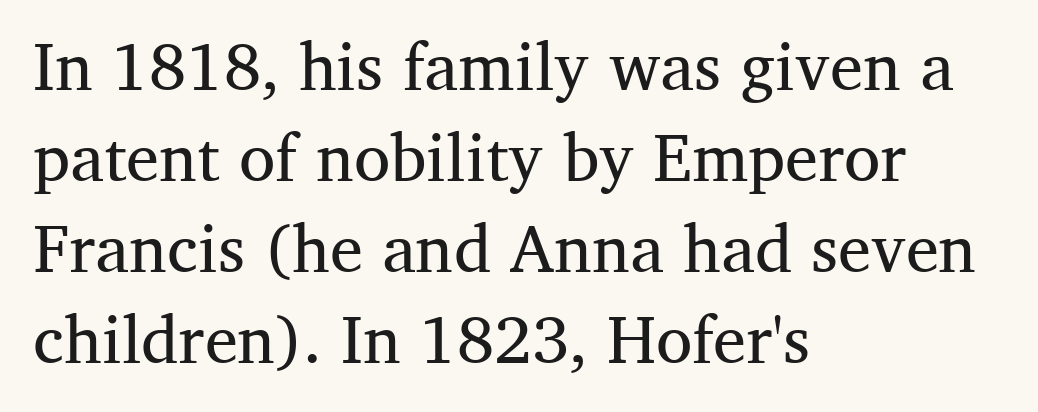
The image shows 66 px regular-weight serif type, upright; set left-aligned, normal line spacing (1.38x), normal letter spacing, not underlined; medium stroke contrast and a medium x-height.
